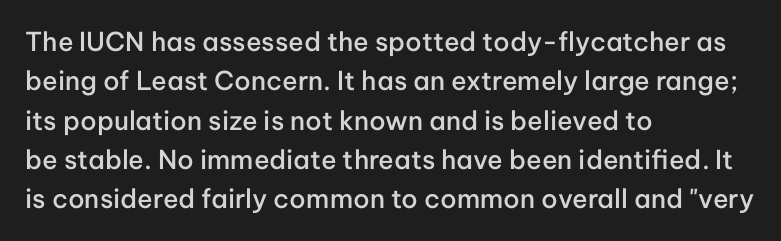
The image shows 26 px text type, upright; set left-aligned, normal line spacing (1.51x), normal letter spacing, not underlined.
